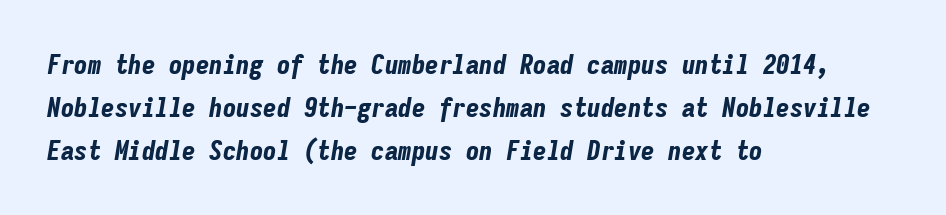
If you drew a line through each stem, it would be angled. This rendering leaves character spacing at its baseline value. Normally led — the rows are evenly, conventionally spaced. Typesetter's note: full bold, strokes at maximum text heaviness. All the whitespace from short lines collects on the right. Descenders are the only things crossing below the line.
